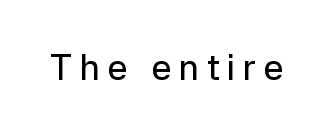
{"serif": "no", "italic": "no", "width": "normal", "stroke_contrast": "low", "x_height": "medium", "monospaced": "no", "underline": "no", "letter_spacing": "wide", "letter_spacing_em": 0.21, "glyph_px": 36}
